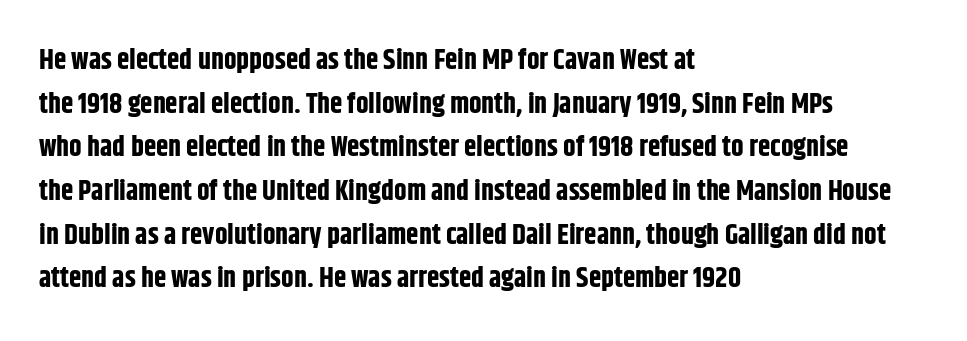
{"serif": "no", "italic": "no", "bold": "yes", "weight": "bold", "width": "condensed", "stroke_contrast": "low", "x_height": "large", "monospaced": "no", "underline": "no", "align": "left", "line_spacing": "normal", "line_spacing_ratio": 1.56, "letter_spacing": "normal", "letter_spacing_em": 0.0, "glyph_px": 28}
